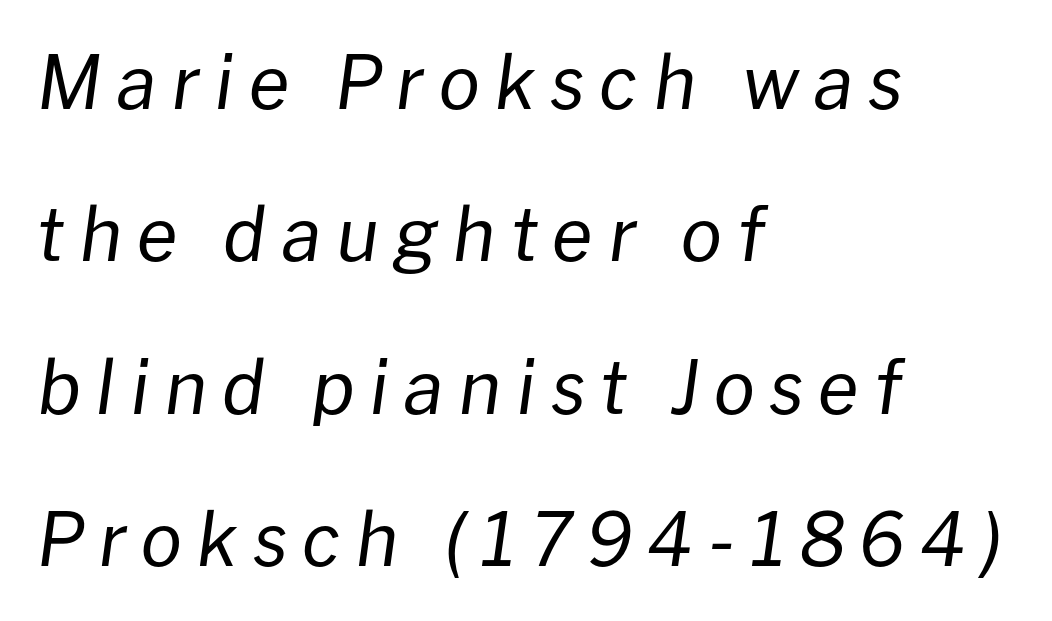
{"italic": "yes", "lean": "right", "slant_degrees": 8, "bold": "no", "weight": "regular", "width": "normal", "stroke_contrast": "low", "x_height": "medium", "monospaced": "no", "underline": "no", "align": "left", "line_spacing": "loose", "line_spacing_ratio": 2.06, "letter_spacing": "wide", "letter_spacing_em": 0.2, "glyph_px": 74}
